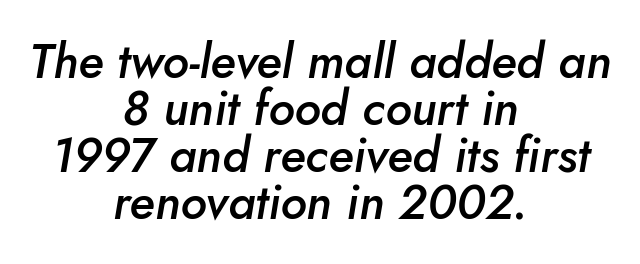
The rendering uses natural spacing where letterforms have individual widths. Beneath every word, the page is bare. Spacing between characters is what you'd get straight out of the box. Summary of weight: moderately heavy, a semibold. A typesetter would mark this as italic. The space between consecutive lines is stingy.
